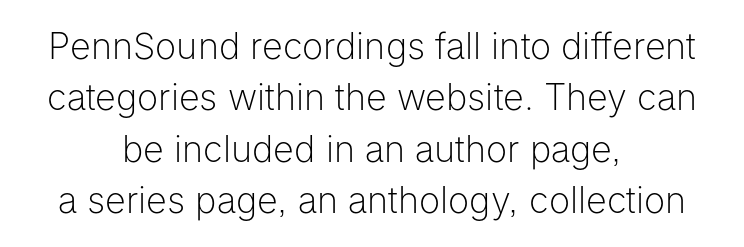
{"serif": "no", "italic": "no", "bold": "no", "weight": "light", "width": "normal", "stroke_contrast": "low", "x_height": "medium", "monospaced": "no", "underline": "no", "align": "center", "line_spacing": "normal", "line_spacing_ratio": 1.43, "letter_spacing": "normal", "letter_spacing_em": 0.0, "glyph_px": 36}
